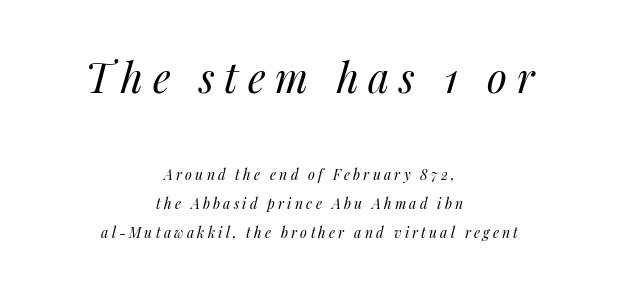
This is oblique type, the kind used for emphasis or titles. Here the designer chose a conventional face with non-uniform glyph widths. The tracking reads as deliberately expanded to a designer's eye. Horizontally, the lines are justified to the midpoint only. The designer gave the opening block more size than the closing block.
